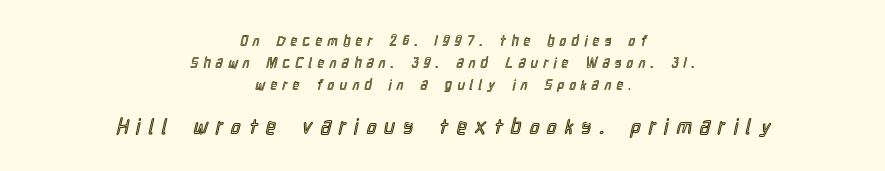
{"underline": "no", "align": "center", "line_spacing": "normal", "line_spacing_ratio": 1.57, "letter_spacing": "wide", "letter_spacing_em": 0.4, "larger_block": "second", "size_ratio": 1.5, "glyph_px": 21}
